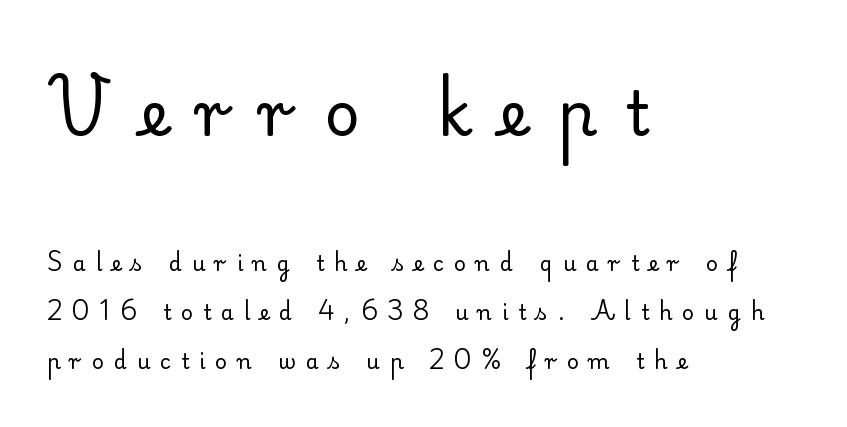
{"serif": "yes", "italic": "no", "bold": "no", "weight": "regular", "width": "normal", "stroke_contrast": "low", "x_height": "small", "monospaced": "no", "underline": "no", "align": "left", "line_spacing": "loose", "line_spacing_ratio": 2.33, "letter_spacing": "wide", "letter_spacing_em": 0.47, "larger_block": "first", "size_ratio": 2.95, "glyph_px": 62}
